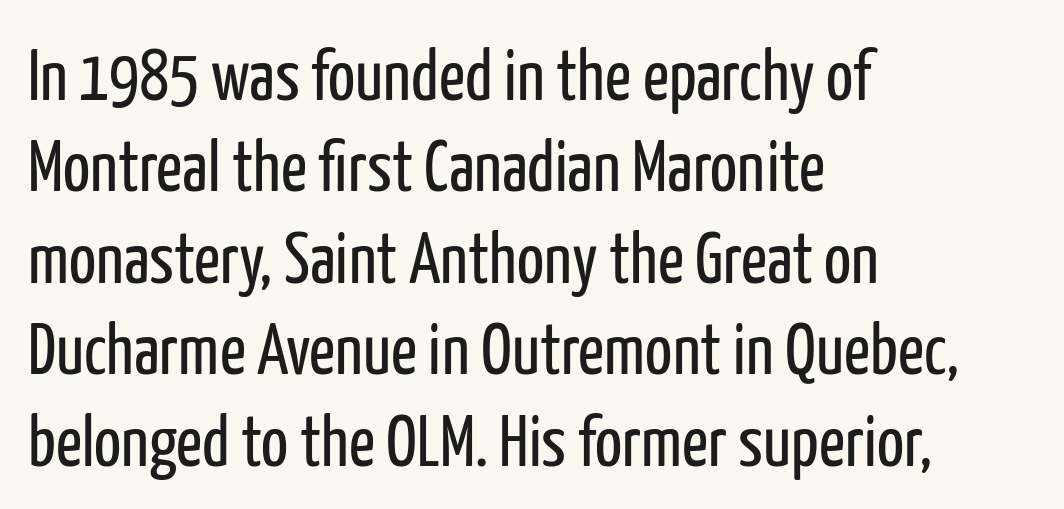
The image shows 72 px regular-weight, condensed sans-serif type, upright; set left-aligned, normal line spacing (1.27x), normal letter spacing, not underlined; low stroke contrast and a medium x-height.
